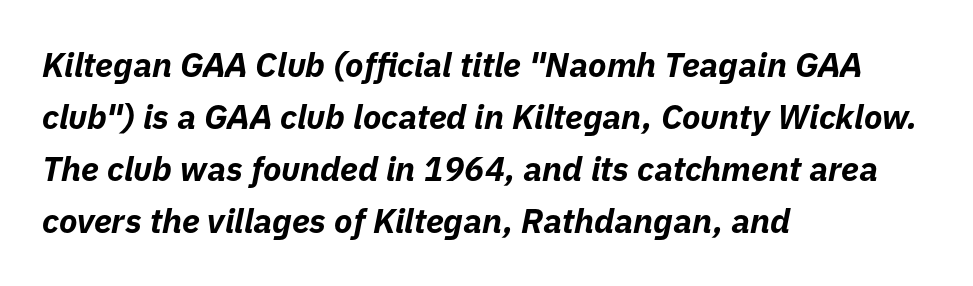
Observe the lean: these are italic letterforms. Words float on clear page, feet unadorned. This is heavy type, rendered in bold. The letters advance in unequal steps, a hallmark of proportional type.
